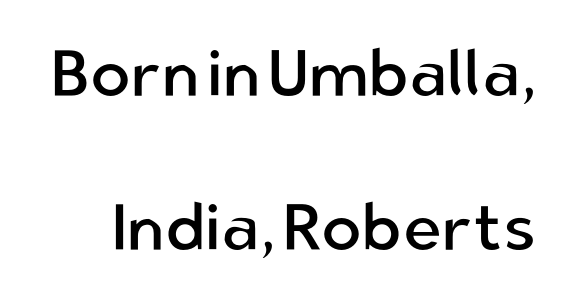
Q: Is the text bold? A: No.
Q: Is the text italic (slanted)? A: No, it is upright.
Q: Is the typeface a serif or a sans-serif typeface? A: Sans-serif.
Q: Is the text underlined? A: No.
Q: Is the spacing between letters normal or unusually wide? A: Normal.
Q: Is the spacing between lines tight, normal or loose? A: Loose.
Q: Width (condensed, normal, or wide)? A: Normal.
Q: Stroke contrast? A: Low.
Q: x-height? A: Medium.
Q: Monospaced? A: No.
